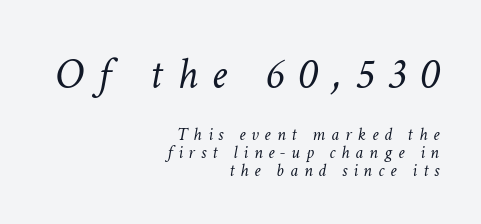
{"italic": "yes", "lean": "right", "slant_degrees": 11, "bold": "no", "weight": "light", "width": "normal", "stroke_contrast": "low", "x_height": "medium", "monospaced": "no", "underline": "no", "align": "right", "line_spacing": "tight", "line_spacing_ratio": 1.0, "letter_spacing": "wide", "letter_spacing_em": 0.33, "larger_block": "first", "size_ratio": 2.44, "glyph_px": 44}
